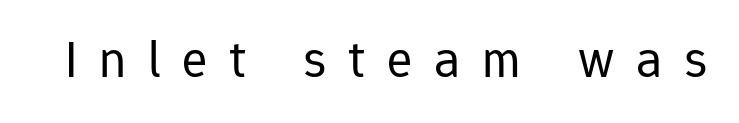
The image shows 53 px regular-weight sans-serif type, upright; set unusually wide letter spacing (+0.41 em), not underlined; low stroke contrast and a medium x-height.
